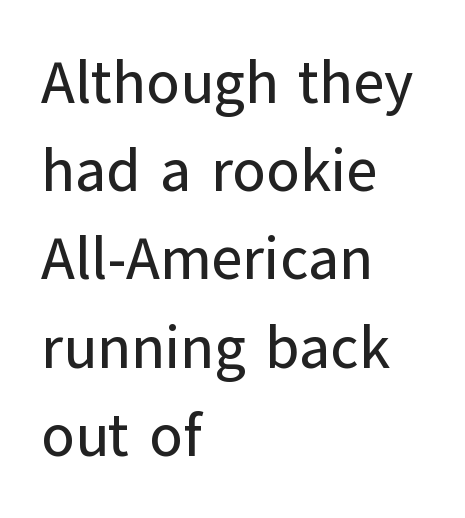
Do the characters align in a grid? No, the font is proportional. The ragged edge is on the right, which tells us the setting is flush left. The typeface chosen for these lines omits serifs. You can tell it's not italic because the verticals are truly vertical.
